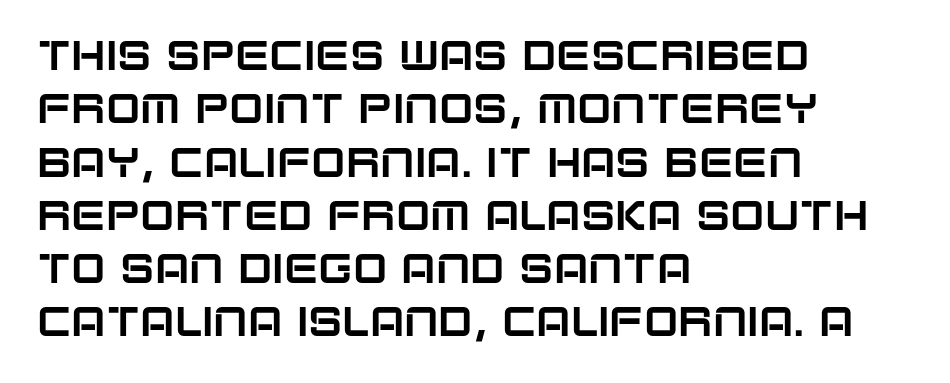
Q: Is the text italic (slanted)? A: No, it is upright.
Q: Is the typeface a serif or a sans-serif typeface? A: Sans-serif.
Q: Is the text underlined? A: No.
Q: How is the paragraph aligned? A: Left-aligned.
Q: Is the spacing between letters normal or unusually wide? A: Normal.
Q: Is the spacing between lines tight, normal or loose? A: Normal.
Q: Width (condensed, normal, or wide)? A: Normal.
Q: Stroke contrast? A: Low.
Q: x-height? A: Large.
Q: Monospaced? A: No.
